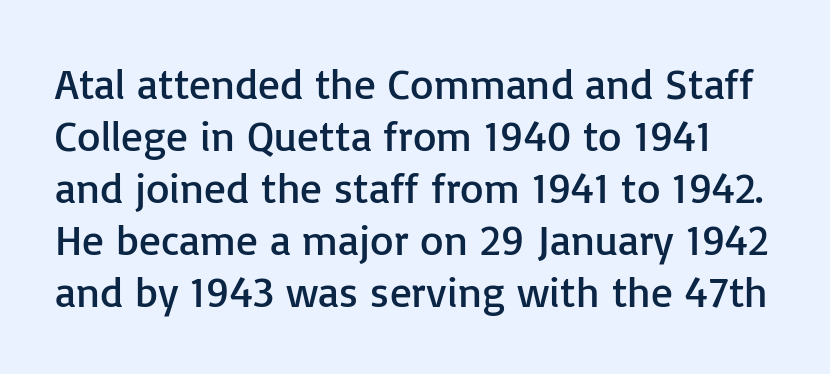
{"serif": "no", "italic": "no", "bold": "no", "weight": "regular", "width": "normal", "stroke_contrast": "low", "x_height": "medium", "monospaced": "no", "underline": "no", "line_spacing_ratio": 1.21, "letter_spacing": "normal", "letter_spacing_em": 0.0, "glyph_px": 43}
